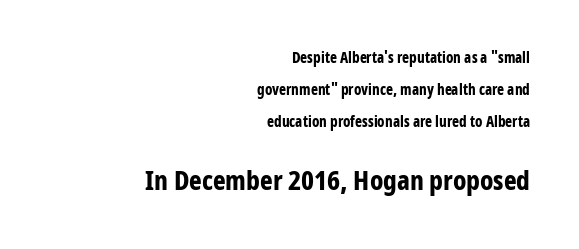
The image shows 27 px bold type, upright; set right-aligned, loose line spacing (2.12x), normal letter spacing, not underlined; the second (bottom) block is 1.8x larger.
